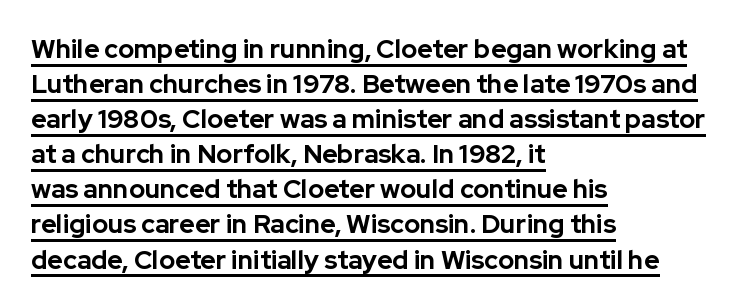
{"italic": "no", "bold": "yes", "underline": "yes", "align": "left", "line_spacing": "normal", "line_spacing_ratio": 1.35, "letter_spacing": "normal", "letter_spacing_em": 0.0, "glyph_px": 26}
